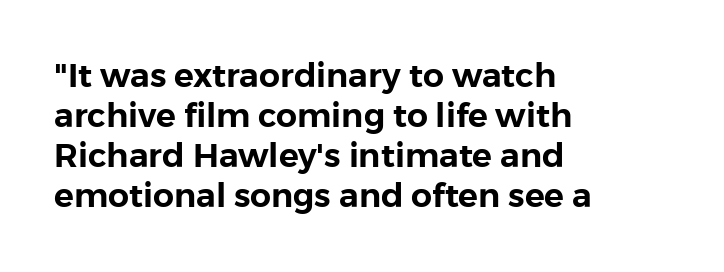
The image shows 33 px sans-serif type, upright; set left-aligned, line spacing 1.21x, normal letter spacing, not underlined; low stroke contrast and a medium x-height.
